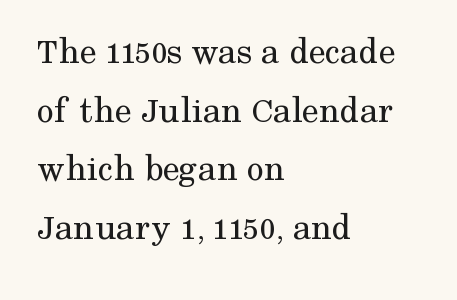
{"serif": "yes", "italic": "no", "bold": "no", "weight": "regular", "width": "normal", "stroke_contrast": "medium", "x_height": "medium", "monospaced": "no", "underline": "no", "align": "left", "line_spacing": "normal", "line_spacing_ratio": 1.54, "letter_spacing": "normal", "letter_spacing_em": 0.0, "glyph_px": 38}
